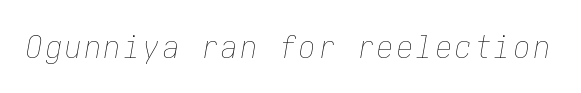
Stems and bowls with no extra thickness — not bold. Yep, that's italic — everything's leaning. Unmarked baselines from the first word to the last.
